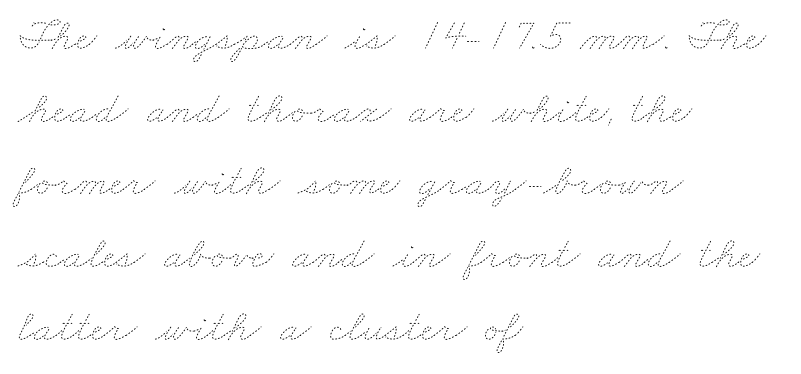
{"bold": "no", "weight": "thin", "width": "wide", "stroke_contrast": "low", "x_height": "small", "monospaced": "no", "underline": "no", "align": "left", "line_spacing": "normal", "line_spacing_ratio": 1.58, "letter_spacing": "normal", "letter_spacing_em": 0.0, "glyph_px": 46}
